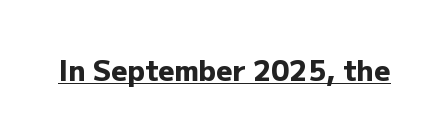
{"serif": "no", "italic": "no", "bold": "yes", "weight": "heavy", "width": "normal", "stroke_contrast": "low", "x_height": "medium", "monospaced": "no", "underline": "yes", "letter_spacing": "normal", "letter_spacing_em": 0.0, "glyph_px": 28}
